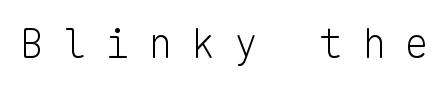
{"serif": "no", "italic": "no", "bold": "no", "weight": "light", "width": "normal", "stroke_contrast": "low", "x_height": "medium", "monospaced": "yes", "underline": "no", "letter_spacing": "wide", "letter_spacing_em": 0.47, "glyph_px": 40}
